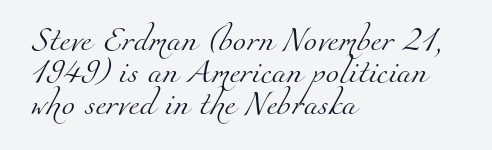
Q: Is the text bold? A: No.
Q: Is the text underlined? A: No.
Q: How is the paragraph aligned? A: Left-aligned.
Q: Is the spacing between letters normal or unusually wide? A: Normal.
Q: Is the spacing between lines tight, normal or loose? A: Normal.
